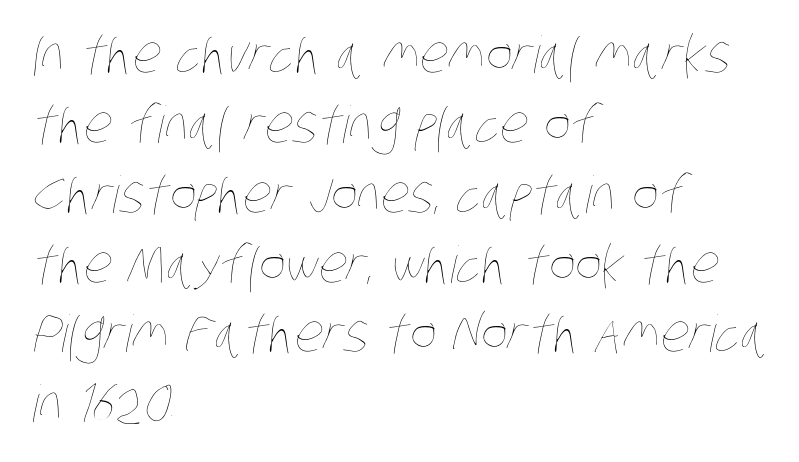
The image shows 51 px thin, condensed type; set left-aligned, normal line spacing (1.37x), normal letter spacing, not underlined; low stroke contrast and a large x-height.
